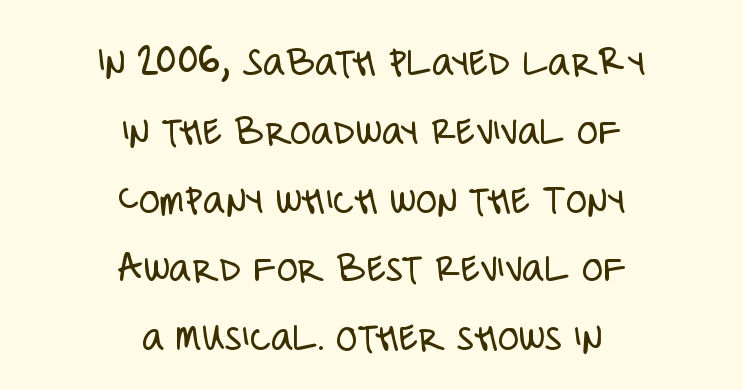
Q: Is the text bold? A: No.
Q: Is the text italic (slanted)? A: No, it is upright.
Q: Is the typeface a serif or a sans-serif typeface? A: Sans-serif.
Q: Is the text underlined? A: No.
Q: How is the paragraph aligned? A: Centered.
Q: Is the spacing between letters normal or unusually wide? A: Normal.
Q: Is the spacing between lines tight, normal or loose? A: Normal.
Q: Width (condensed, normal, or wide)? A: Condensed.
Q: Stroke contrast? A: Low.
Q: x-height? A: Large.
Q: Monospaced? A: No.
